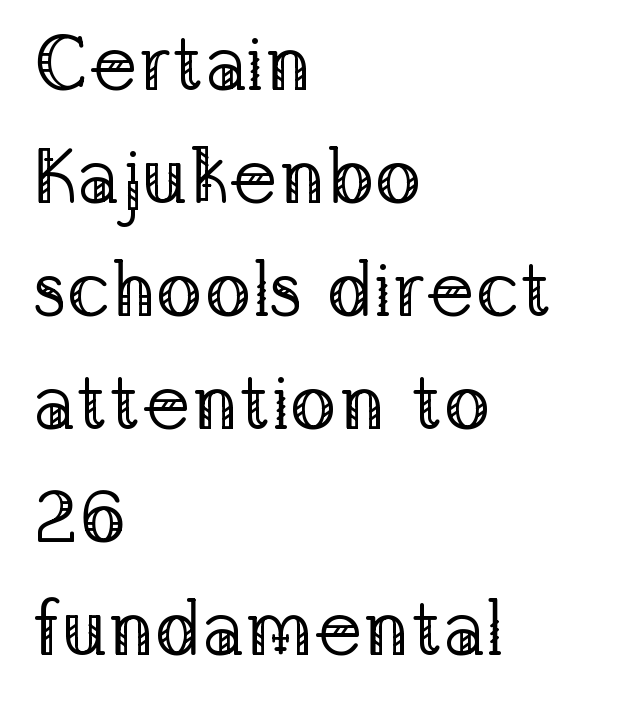
Q: Is the text bold? A: No.
Q: Is the text italic (slanted)? A: No, it is upright.
Q: Is the typeface a serif or a sans-serif typeface? A: Serif.
Q: Is the text underlined? A: No.
Q: How is the paragraph aligned? A: Left-aligned.
Q: Is the spacing between letters normal or unusually wide? A: Normal.
Q: Is the spacing between lines tight, normal or loose? A: Normal.
Q: Width (condensed, normal, or wide)? A: Normal.
Q: Stroke contrast? A: Low.
Q: x-height? A: Medium.
Q: Monospaced? A: No.
